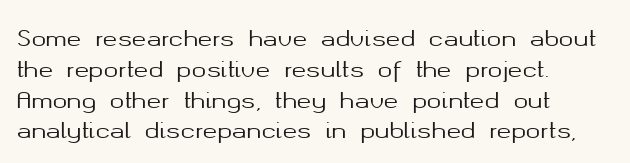
{"italic": "no", "underline": "no", "align": "left", "line_spacing": "normal", "line_spacing_ratio": 1.4, "letter_spacing": "normal", "letter_spacing_em": 0.0, "glyph_px": 22}
